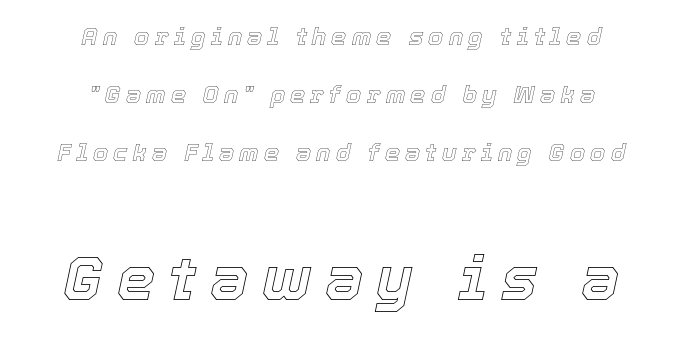
The image shows 61 px text type, italic (leaning right); set centered, loose line spacing (2.41x), unusually wide letter spacing (+0.22 em), not underlined; the second (bottom) block is 2.54x larger; a medium x-height.
